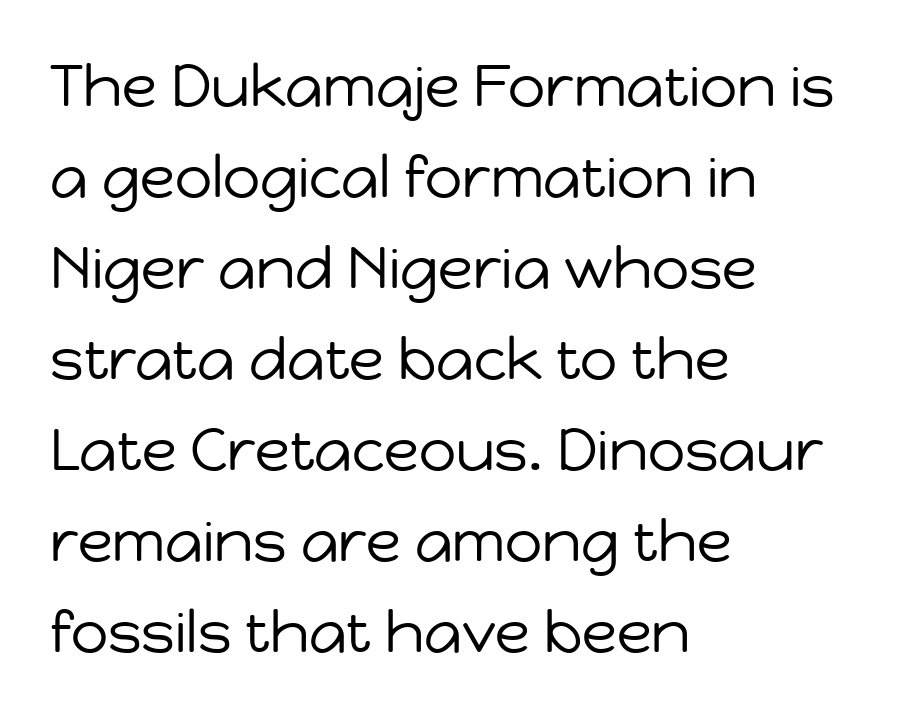
The image shows 58 px regular-weight sans-serif type, upright; set left-aligned, normal line spacing (1.57x), normal letter spacing, not underlined; low stroke contrast and a medium x-height.
